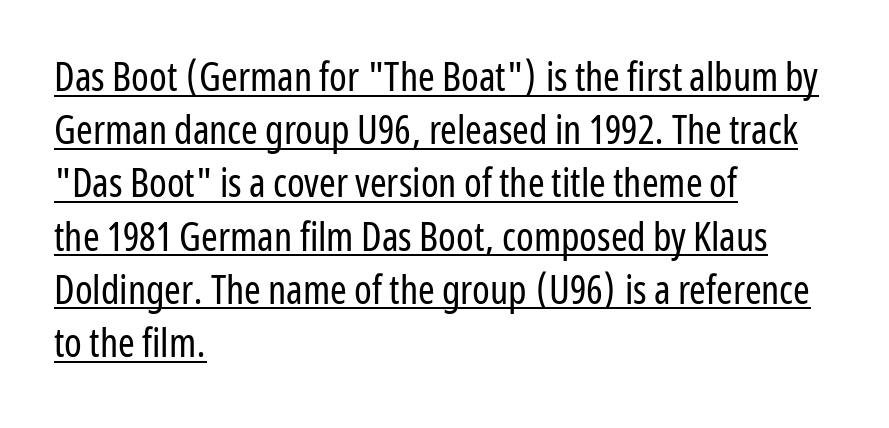
The image shows 40 px regular-weight, condensed sans-serif type, upright; set left-aligned, normal line spacing (1.33x), normal letter spacing, underlined; low stroke contrast and a medium x-height.
